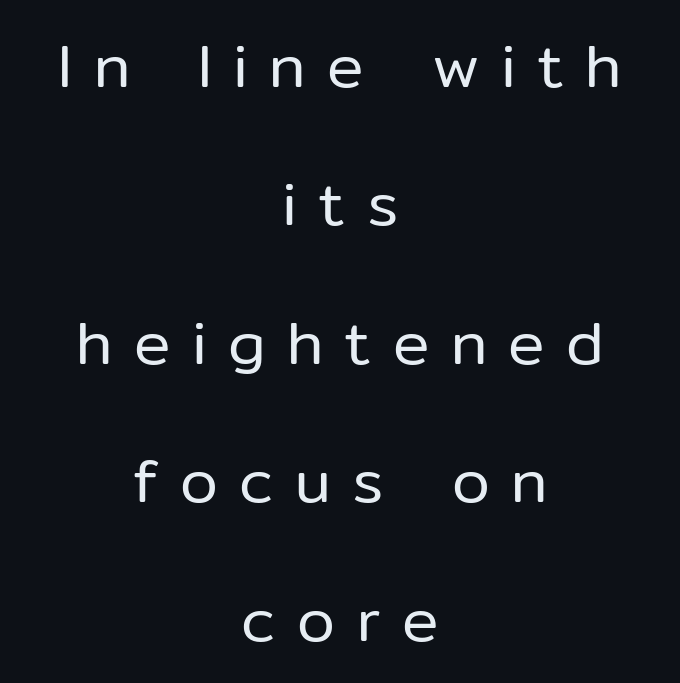
The image shows 61 px regular-weight sans-serif type, upright; set centered, loose line spacing (2.27x), unusually wide letter spacing (+0.35 em), not underlined; low stroke contrast and a medium x-height.
